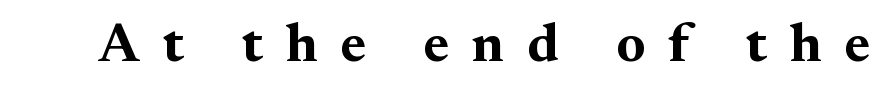
Q: Is the text bold? A: Yes.
Q: Is the text italic (slanted)? A: No, it is upright.
Q: Is the typeface a serif or a sans-serif typeface? A: Serif.
Q: Is the text underlined? A: No.
Q: Is the spacing between letters normal or unusually wide? A: Unusually wide.
Q: Width (condensed, normal, or wide)? A: Normal.
Q: Stroke contrast? A: Medium.
Q: x-height? A: Small.
Q: Monospaced? A: No.
